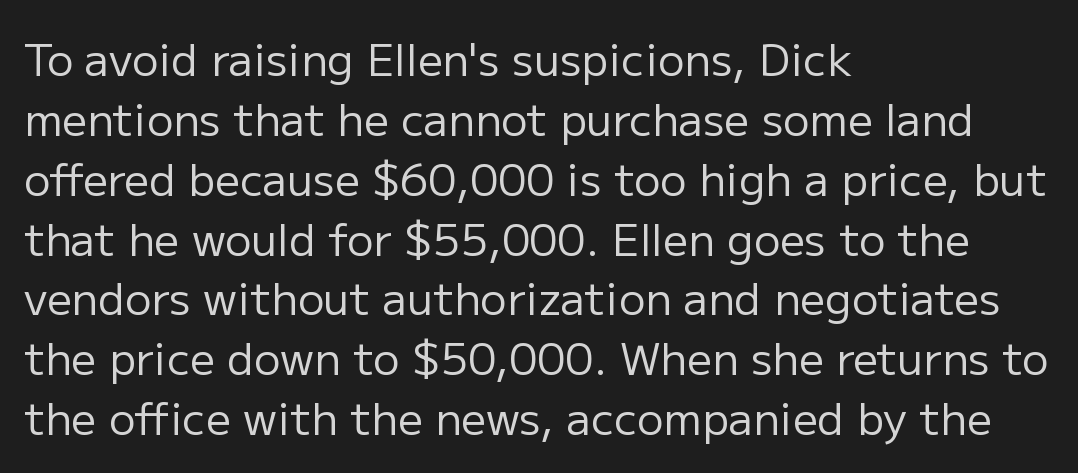
The image shows 44 px regular-weight sans-serif type, upright; set left-aligned, normal line spacing (1.36x), normal letter spacing, not underlined; low stroke contrast and a medium x-height.
